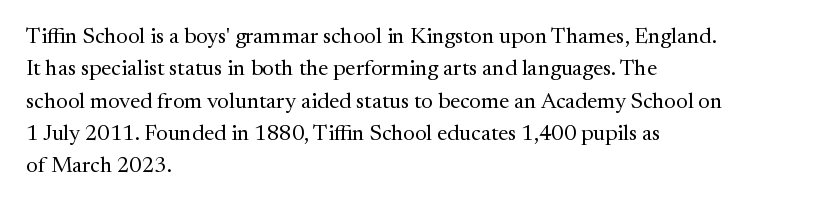
Q: Is the text bold? A: No.
Q: Is the text italic (slanted)? A: No, it is upright.
Q: Is the text underlined? A: No.
Q: How is the paragraph aligned? A: Left-aligned.
Q: Is the spacing between letters normal or unusually wide? A: Normal.
Q: Is the spacing between lines tight, normal or loose? A: Normal.
